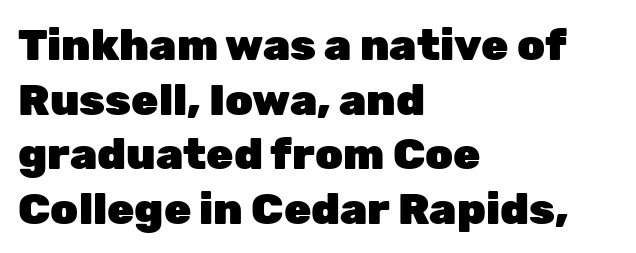
The image shows 44 px heavy sans-serif type, upright; set left-aligned, line spacing 1.24x, normal letter spacing, not underlined; low stroke contrast and a medium x-height.
